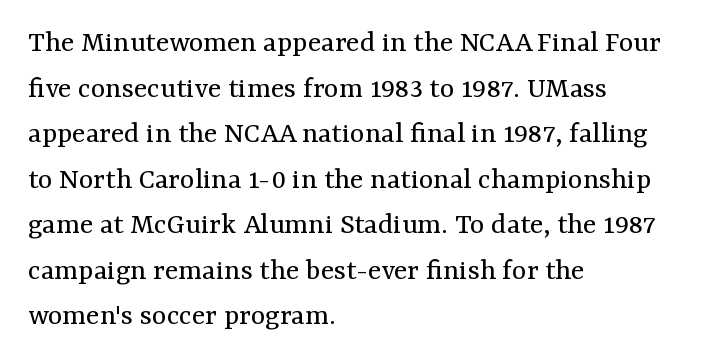
Each letter's strokes conclude with small projecting serifs. Unmarked baselines from the first word to the last. Rows of type keep a routine distance in the vertical direction. In CSS terms this would be text-align: left. Weight: not bold — regular or lighter. Here the designer chose a conventional face with non-uniform glyph widths.
